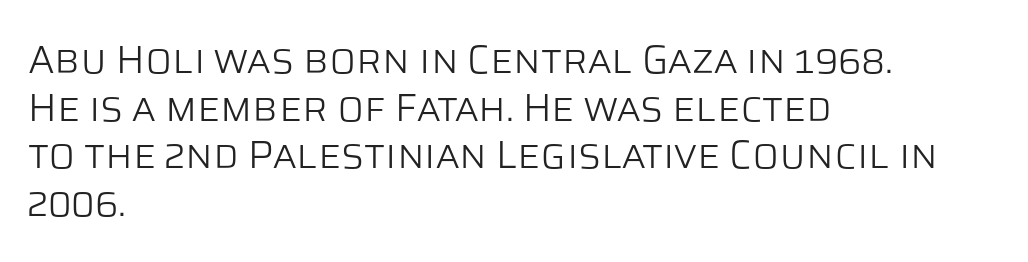
Q: Is the text bold? A: No.
Q: Is the text italic (slanted)? A: No, it is upright.
Q: Is the typeface a serif or a sans-serif typeface? A: Sans-serif.
Q: Is the text underlined? A: No.
Q: How is the paragraph aligned? A: Left-aligned.
Q: Is the spacing between letters normal or unusually wide? A: Normal.
Q: Width (condensed, normal, or wide)? A: Normal.
Q: Stroke contrast? A: Low.
Q: x-height? A: Large.
Q: Monospaced? A: No.
